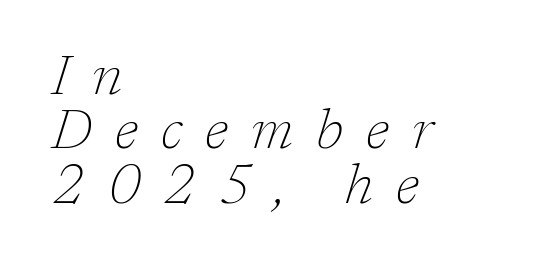
The image shows 56 px thin serif type, italic (leaning right); set left-aligned, tight line spacing (0.97x), unusually wide letter spacing (+0.41 em), not underlined; low stroke contrast and a medium x-height.
